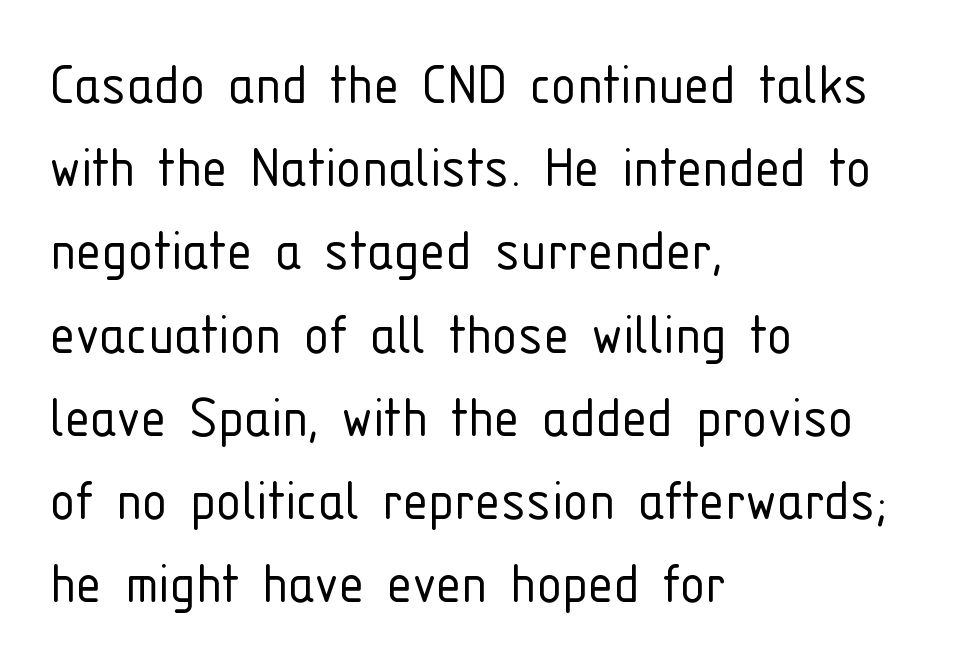
The image shows 64 px light, condensed sans-serif type, upright; set left-aligned, normal line spacing (1.3x), normal letter spacing, not underlined; low stroke contrast and a medium x-height.
